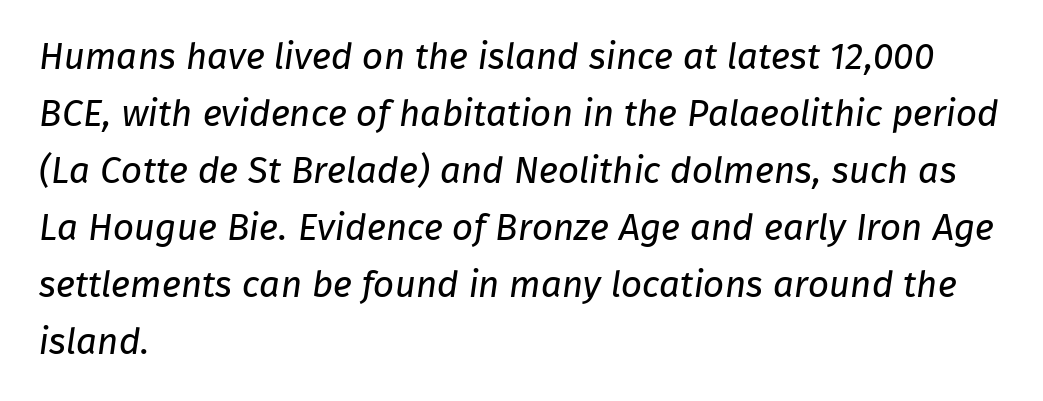
Q: Is the text bold? A: No.
Q: Is the typeface a serif or a sans-serif typeface? A: Sans-serif.
Q: Is the text underlined? A: No.
Q: How is the paragraph aligned? A: Left-aligned.
Q: Is the spacing between letters normal or unusually wide? A: Normal.
Q: Is the spacing between lines tight, normal or loose? A: Normal.
Q: Width (condensed, normal, or wide)? A: Normal.
Q: Stroke contrast? A: Low.
Q: x-height? A: Medium.
Q: Monospaced? A: No.
